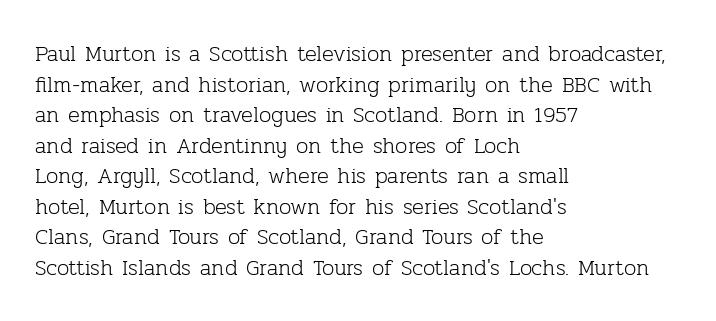
The image shows 22 px text type, upright; set left-aligned, normal line spacing (1.39x), normal letter spacing, not underlined.
